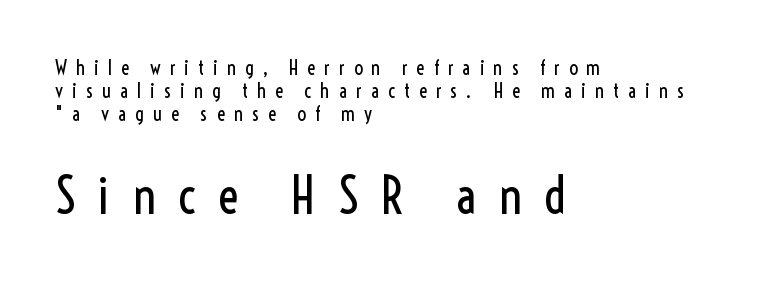
Q: Is the text bold? A: No.
Q: Is the text italic (slanted)? A: No, it is upright.
Q: Is the typeface a serif or a sans-serif typeface? A: Sans-serif.
Q: Is the text underlined? A: No.
Q: How is the paragraph aligned? A: Left-aligned.
Q: Is the spacing between letters normal or unusually wide? A: Unusually wide.
Q: Is the spacing between lines tight, normal or loose? A: Tight.
Q: Which block of text is set in a larger size, the first (top) or the second (bottom)? A: The second (bottom) one.
Q: Width (condensed, normal, or wide)? A: Condensed.
Q: x-height? A: Medium.
Q: Monospaced? A: No.
